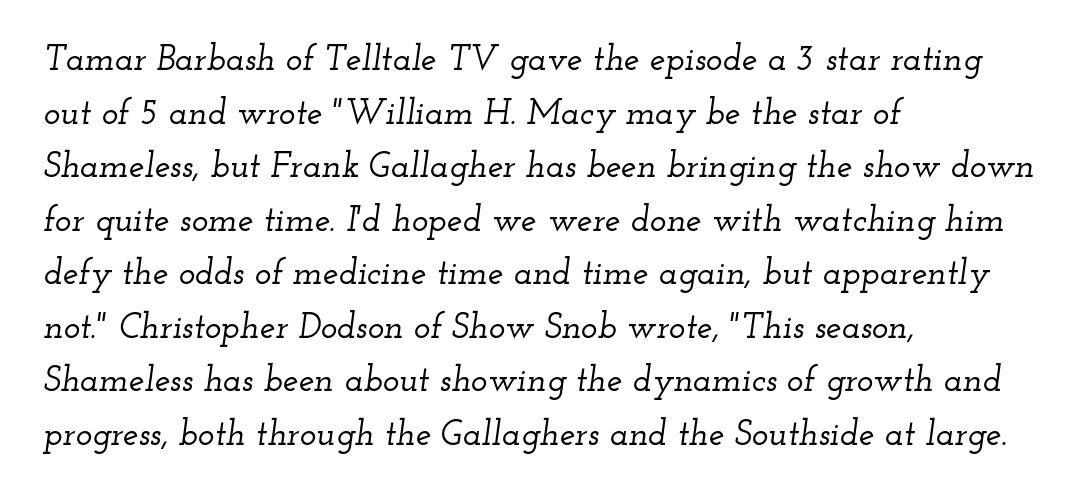
Q: Is the text italic (slanted)? A: Yes, it leans right by about 12 degrees.
Q: Is the typeface a serif or a sans-serif typeface? A: Serif.
Q: Is the text underlined? A: No.
Q: How is the paragraph aligned? A: Left-aligned.
Q: Is the spacing between letters normal or unusually wide? A: Normal.
Q: Is the spacing between lines tight, normal or loose? A: Normal.
Q: Width (condensed, normal, or wide)? A: Wide.
Q: Stroke contrast? A: Low.
Q: x-height? A: Small.
Q: Monospaced? A: No.
